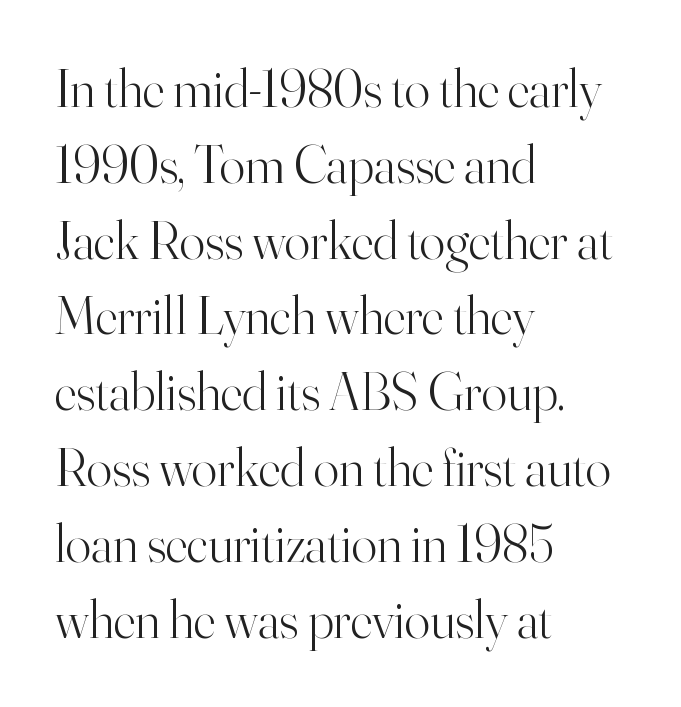
Q: Is the text bold? A: No.
Q: Is the text italic (slanted)? A: No, it is upright.
Q: Is the typeface a serif or a sans-serif typeface? A: Serif.
Q: Is the text underlined? A: No.
Q: How is the paragraph aligned? A: Left-aligned.
Q: Is the spacing between letters normal or unusually wide? A: Normal.
Q: Is the spacing between lines tight, normal or loose? A: Normal.
Q: Width (condensed, normal, or wide)? A: Normal.
Q: Stroke contrast? A: High.
Q: x-height? A: Small.
Q: Monospaced? A: No.
